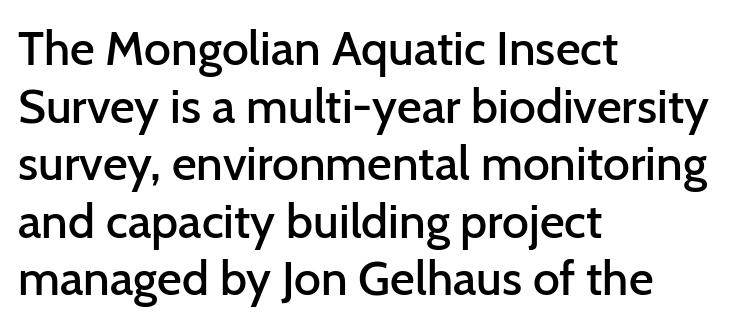
{"serif": "no", "italic": "no", "bold": "semi", "weight": "semibold", "width": "normal", "stroke_contrast": "low", "x_height": "medium", "monospaced": "no", "underline": "no", "align": "left", "line_spacing_ratio": 1.2, "letter_spacing": "normal", "letter_spacing_em": 0.0, "glyph_px": 48}
